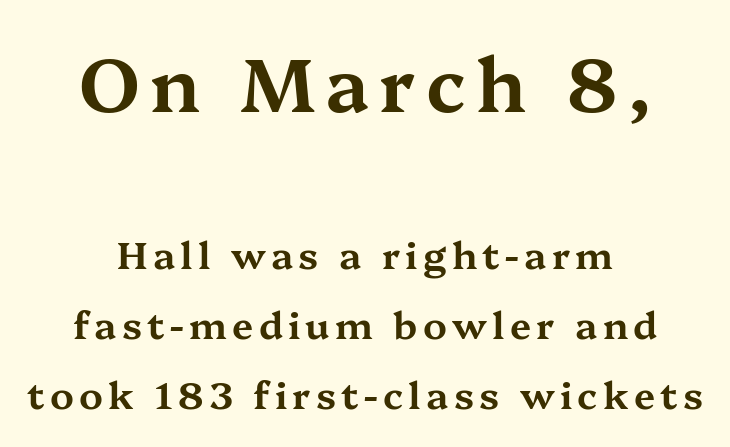
Q: Is the text italic (slanted)? A: No, it is upright.
Q: Is the typeface a serif or a sans-serif typeface? A: Serif.
Q: Is the text underlined? A: No.
Q: How is the paragraph aligned? A: Centered.
Q: Which block of text is set in a larger size, the first (top) or the second (bottom)? A: The first (top) one.
Q: Width (condensed, normal, or wide)? A: Wide.
Q: Stroke contrast? A: Medium.
Q: x-height? A: Medium.
Q: Monospaced? A: No.
